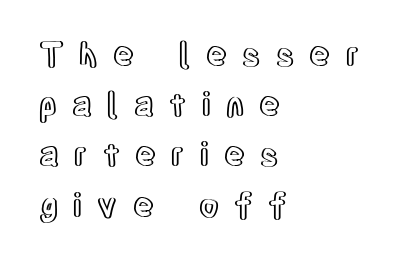
Q: Is the text italic (slanted)? A: No, it is upright.
Q: Is the text underlined? A: No.
Q: How is the paragraph aligned? A: Left-aligned.
Q: Is the spacing between letters normal or unusually wide? A: Unusually wide.
Q: Is the spacing between lines tight, normal or loose? A: Normal.
Q: Width (condensed, normal, or wide)? A: Condensed.
Q: x-height? A: Large.
Q: Monospaced? A: No.
